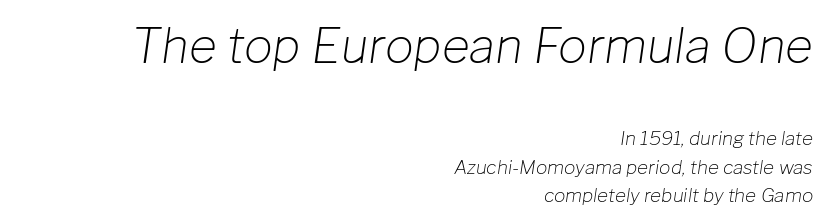
Horizontally, the lines are justified to the trailing edge only. Notice how descenders clear the ascenders below comfortably — that's standard leading. Descenders are the only things crossing below the line. The emphasis by scale lands on block number one, above. The specimen reads as italic at a glance. The strokes carry an ordinary text weight at most.
